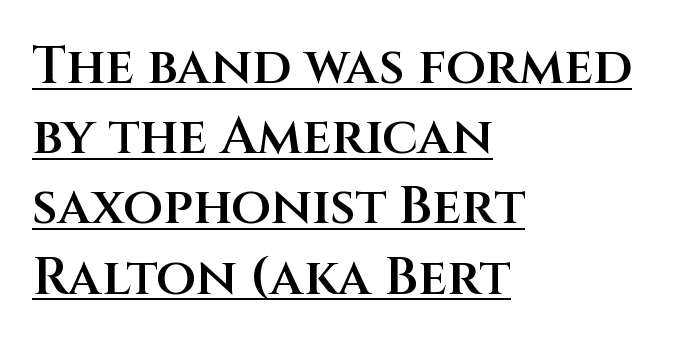
{"serif": "no", "italic": "no", "bold": "semi", "weight": "semibold", "width": "normal", "stroke_contrast": "medium", "x_height": "large", "monospaced": "no", "underline": "yes", "align": "left", "line_spacing": "normal", "line_spacing_ratio": 1.35, "letter_spacing": "normal", "letter_spacing_em": 0.0, "glyph_px": 52}
